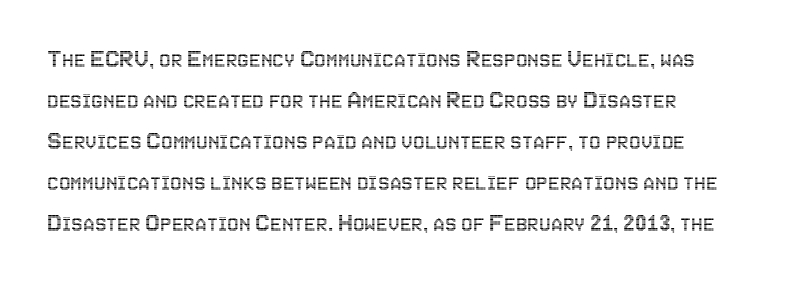
Q: Is the text italic (slanted)? A: No, it is upright.
Q: Is the text underlined? A: No.
Q: How is the paragraph aligned? A: Left-aligned.
Q: Is the spacing between letters normal or unusually wide? A: Normal.
Q: Is the spacing between lines tight, normal or loose? A: Normal.
